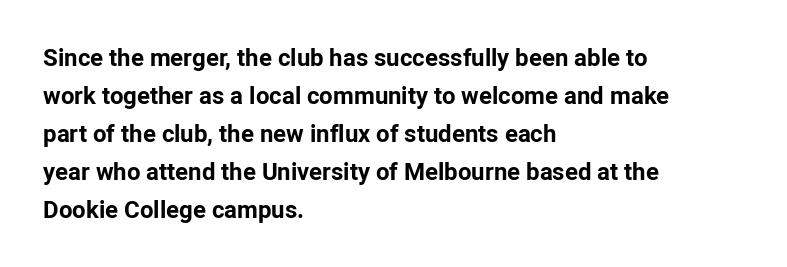
Q: Is the text bold? A: Yes.
Q: Is the text italic (slanted)? A: No, it is upright.
Q: Is the text underlined? A: No.
Q: How is the paragraph aligned? A: Left-aligned.
Q: Is the spacing between letters normal or unusually wide? A: Normal.
Q: Is the spacing between lines tight, normal or loose? A: Normal.
